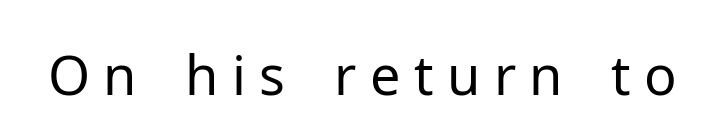
The passage shown is typed in a proportional face where columns would drift. These lines are composed in type without serifs. The specimen omits any rule beneath the text block's lines. Designer's note — italics off, roman on.
